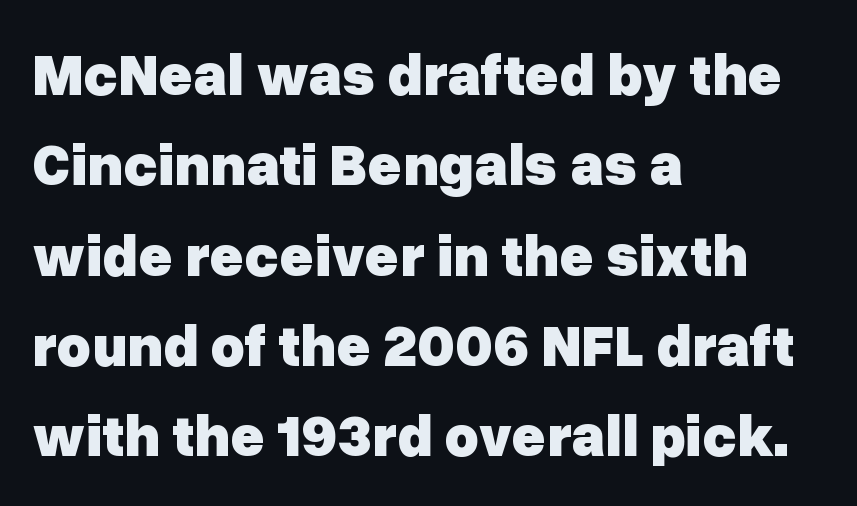
{"serif": "no", "italic": "no", "bold": "yes", "weight": "heavy", "width": "normal", "stroke_contrast": "low", "x_height": "medium", "monospaced": "no", "underline": "no", "align": "left", "line_spacing": "normal", "line_spacing_ratio": 1.53, "letter_spacing": "normal", "letter_spacing_em": 0.0, "glyph_px": 59}
